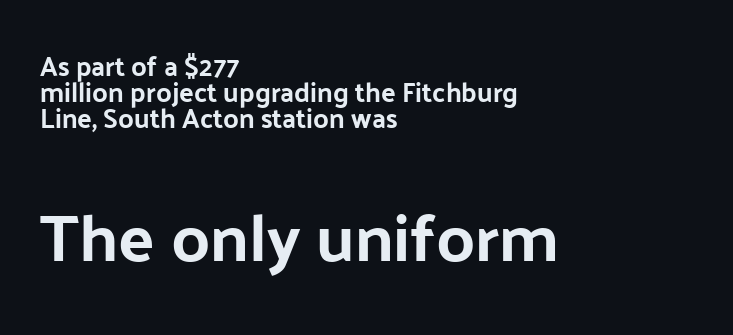
Two sizes are in play, and the larger belongs to the second block. Honestly, there is no underline to notice here at all. Each glyph is drawn with heavy, bold strokes. A typesetter would call this leading minimal, almost set solid. The type family on display is of the sans-serif kind. This rendering leaves character spacing at its baseline value.
